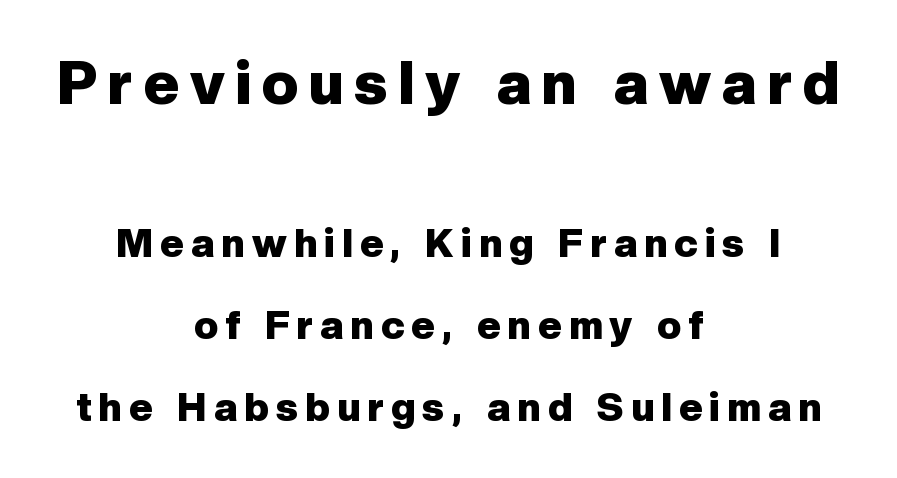
{"serif": "no", "italic": "no", "bold": "yes", "weight": "heavy", "width": "normal", "stroke_contrast": "low", "x_height": "medium", "monospaced": "no", "underline": "no", "align": "center", "line_spacing": "loose", "line_spacing_ratio": 2.06, "larger_block": "first", "size_ratio": 1.5, "glyph_px": 60}
